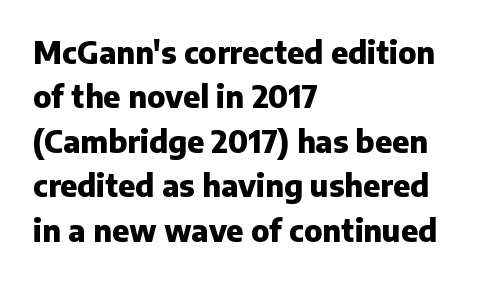
The image shows 30 px heavy sans-serif type, upright; set left-aligned, normal line spacing (1.48x), normal letter spacing, not underlined; low stroke contrast and a medium x-height.
